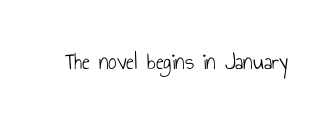
Q: Is the text bold? A: No.
Q: Is the text italic (slanted)? A: No, it is upright.
Q: Is the text underlined? A: No.
Q: Is the spacing between letters normal or unusually wide? A: Normal.
